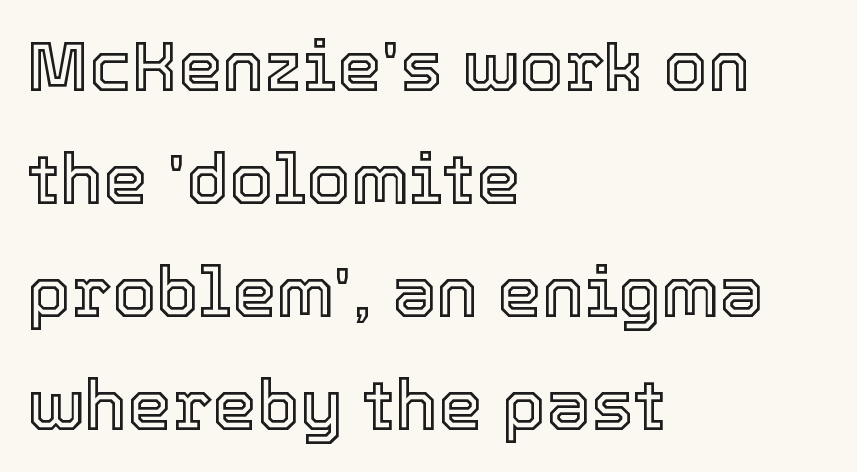
{"italic": "no", "width": "normal", "x_height": "medium", "monospaced": "no", "underline": "no", "align": "left", "line_spacing": "normal", "line_spacing_ratio": 1.59, "letter_spacing": "normal", "letter_spacing_em": 0.0, "glyph_px": 71}
